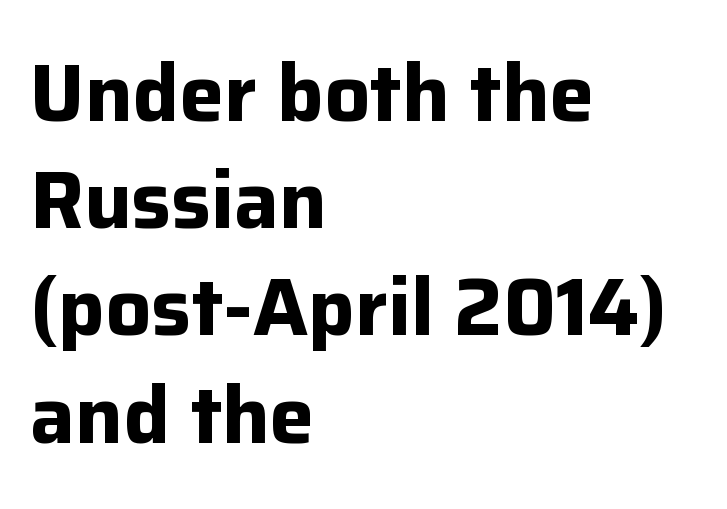
The lines in this sample share a left origin and differ only in where they stop. Underline: absent. The letters are bold, with thick, heavy strokes. Vertical spacing — default. There is no visible air inserted between adjacent glyphs. Check where the strokes stop: nothing finishes them off — pure sans.
